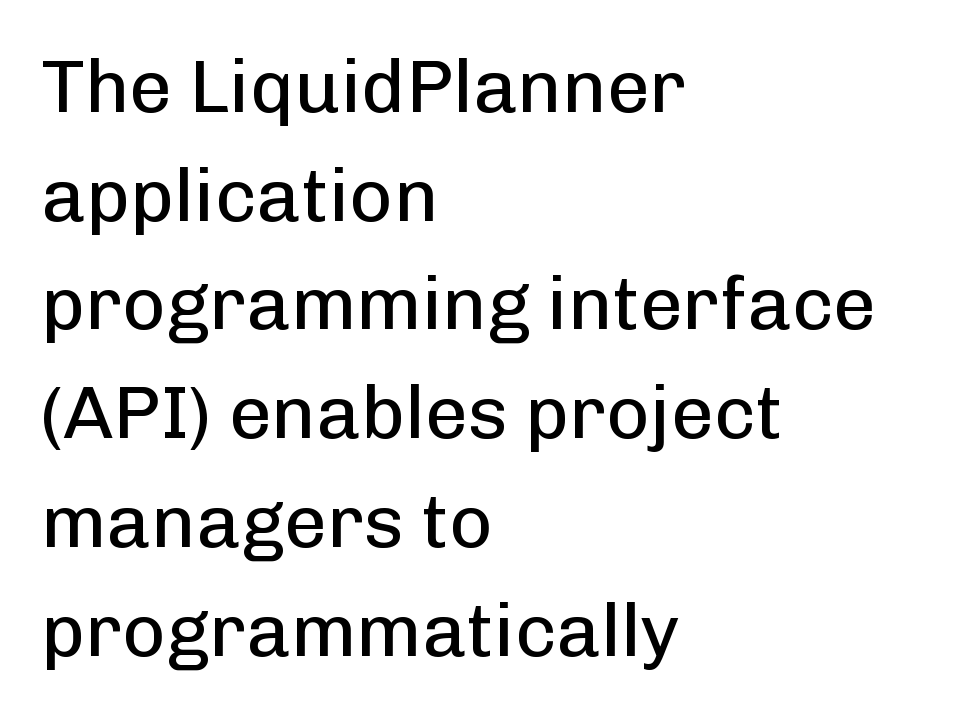
The lines are quadded left. Characters follow at the spacing the type designer built in. Lines of text with bare space underneath. Is the type heavy? It reads as light-to-regular instead. The glyphs in this specimen are sans serif. Regarding leading, the lines here are spaced in the standard way.
